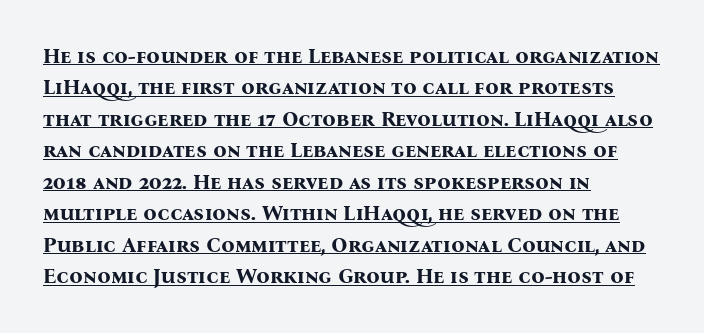
The image shows 21 px bold type, upright; set left-aligned, normal line spacing (1.5x), normal letter spacing, underlined.
